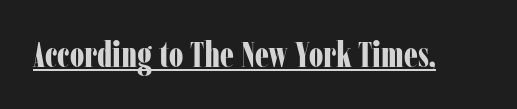
{"serif": "yes", "italic": "no", "bold": "yes", "weight": "bold", "width": "condensed", "stroke_contrast": "low", "x_height": "medium", "monospaced": "no", "underline": "yes", "letter_spacing": "normal", "letter_spacing_em": 0.0, "glyph_px": 35}
